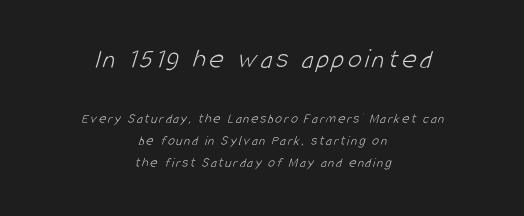
The image shows 28 px light, condensed sans-serif type; set centered, normal line spacing (1.57x), not underlined; the first (top) block is 2.0x larger; low stroke contrast and a large x-height.
